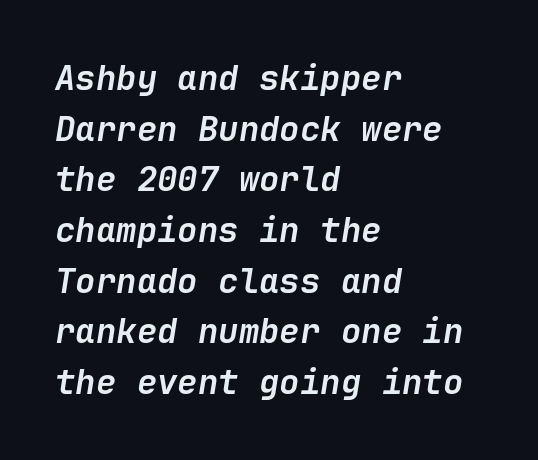
{"italic": "yes", "lean": "right", "slant_degrees": 9, "bold": "yes", "weight": "semibold", "width": "normal", "stroke_contrast": "low", "x_height": "medium", "underline": "no", "align": "left", "line_spacing": "normal", "line_spacing_ratio": 1.49, "letter_spacing": "normal", "letter_spacing_em": 0.0, "glyph_px": 34}
